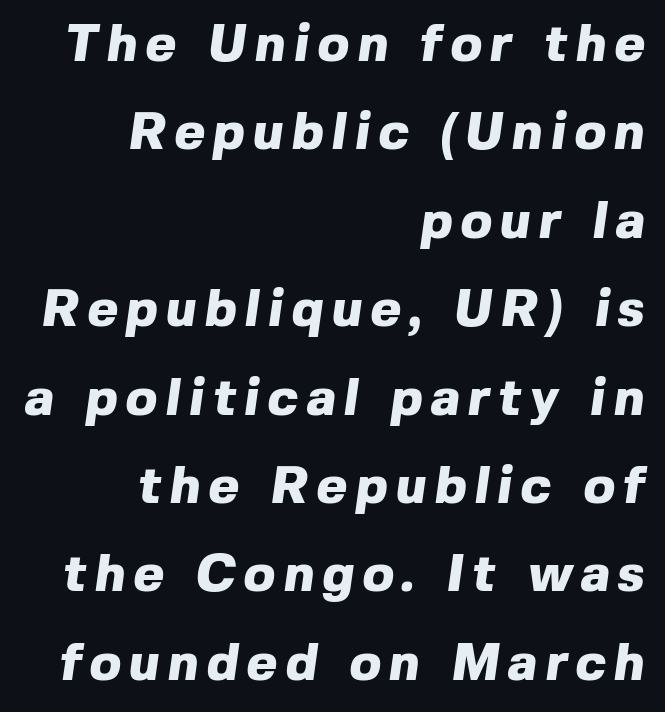
Q: Is the text bold? A: Yes.
Q: Is the typeface a serif or a sans-serif typeface? A: Sans-serif.
Q: Is the text underlined? A: No.
Q: How is the paragraph aligned? A: Right-aligned.
Q: Is the spacing between lines tight, normal or loose? A: Normal.
Q: Width (condensed, normal, or wide)? A: Normal.
Q: x-height? A: Medium.
Q: Monospaced? A: No.
